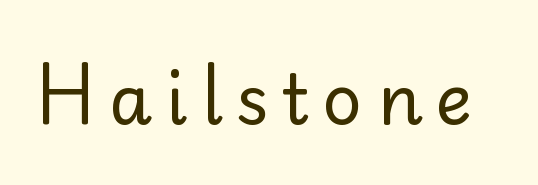
Q: Is the text bold? A: No.
Q: Is the text italic (slanted)? A: No, it is upright.
Q: Is the typeface a serif or a sans-serif typeface? A: Sans-serif.
Q: Is the text underlined? A: No.
Q: Width (condensed, normal, or wide)? A: Normal.
Q: Stroke contrast? A: Low.
Q: x-height? A: Small.
Q: Monospaced? A: No.
